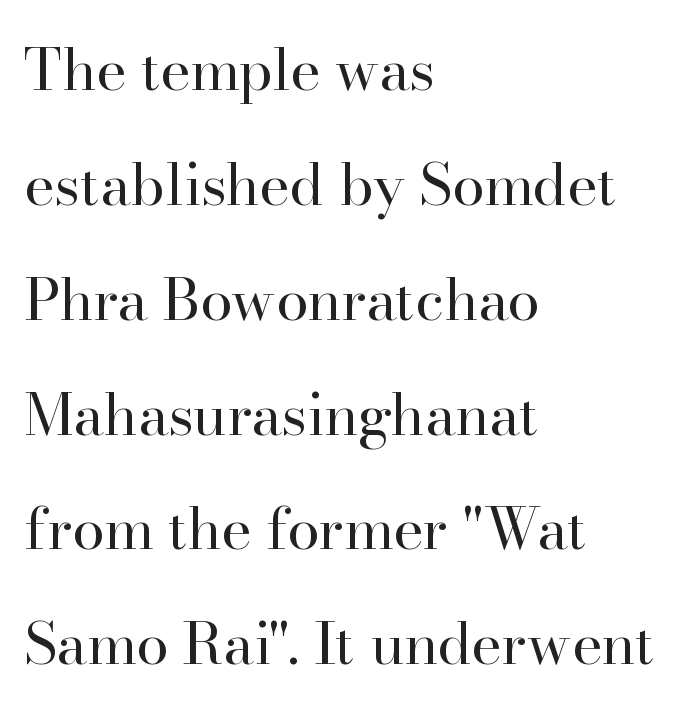
These lines are composed in type with serifs. The paragraph shown leans on its left margin. The typeface has the unassuming heft of standard copy or less. The glyphs are unaccompanied by any horizontal stroke below them.
